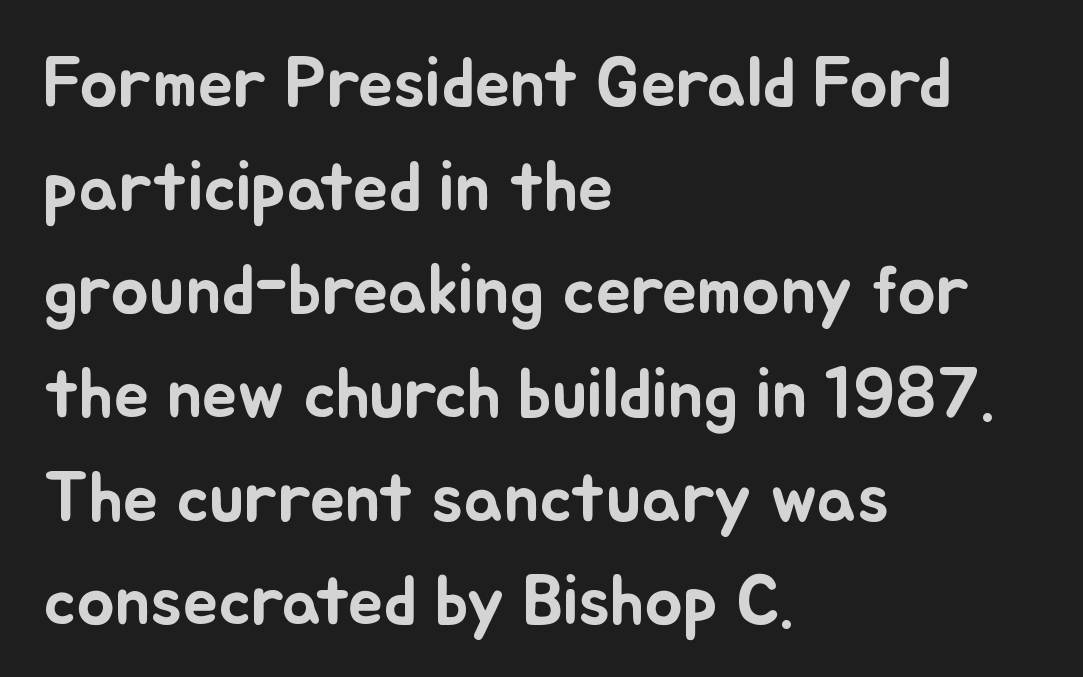
Q: Is the text italic (slanted)? A: No, it is upright.
Q: Is the text underlined? A: No.
Q: How is the paragraph aligned? A: Left-aligned.
Q: Is the spacing between letters normal or unusually wide? A: Normal.
Q: Is the spacing between lines tight, normal or loose? A: Normal.
Q: Width (condensed, normal, or wide)? A: Normal.
Q: Stroke contrast? A: Low.
Q: x-height? A: Small.
Q: Monospaced? A: No.
